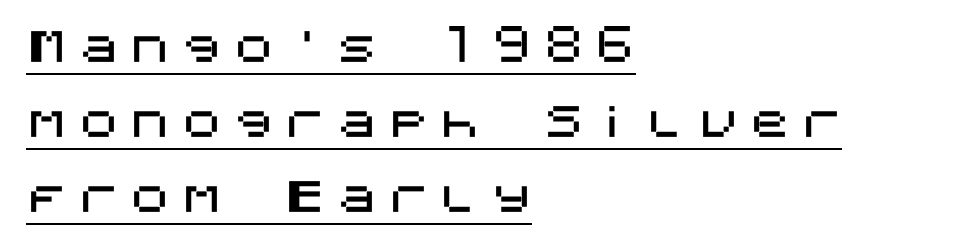
The image shows 41 px sans-serif type, upright; set left-aligned, line spacing 1.83x, unusually wide letter spacing (+0.26 em), underlined; medium stroke contrast and a large x-height.
